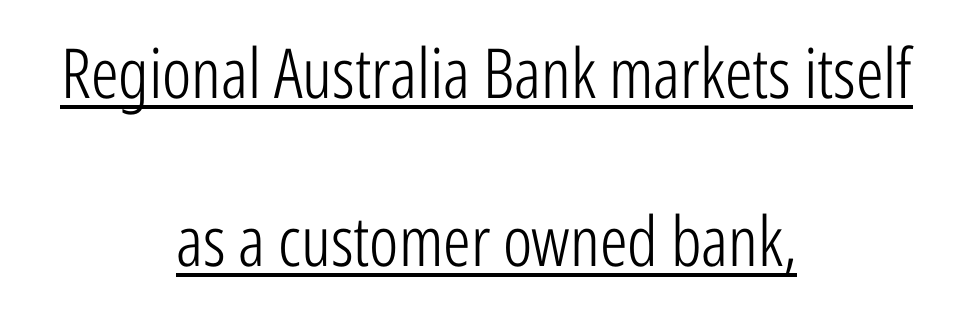
Q: Is the text bold? A: No.
Q: Is the text italic (slanted)? A: No, it is upright.
Q: Is the typeface a serif or a sans-serif typeface? A: Sans-serif.
Q: Is the text underlined? A: Yes.
Q: How is the paragraph aligned? A: Centered.
Q: Is the spacing between letters normal or unusually wide? A: Normal.
Q: Is the spacing between lines tight, normal or loose? A: Loose.
Q: Width (condensed, normal, or wide)? A: Condensed.
Q: Stroke contrast? A: Low.
Q: x-height? A: Medium.
Q: Monospaced? A: No.
